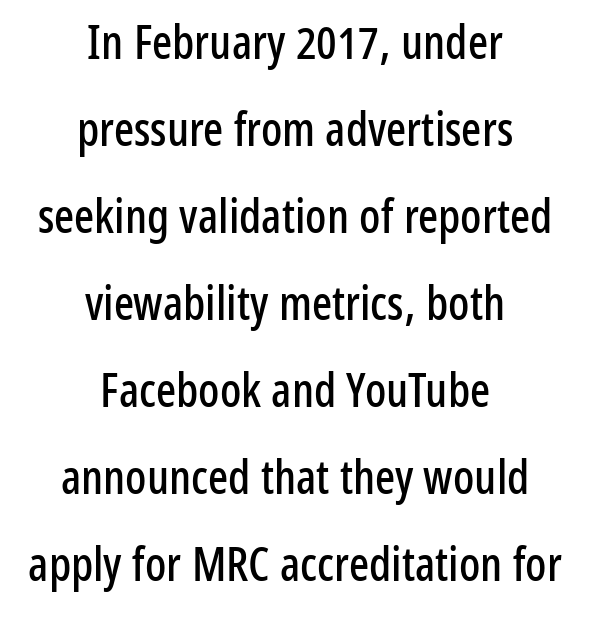
Q: Is the text italic (slanted)? A: No, it is upright.
Q: Is the typeface a serif or a sans-serif typeface? A: Sans-serif.
Q: Is the text underlined? A: No.
Q: How is the paragraph aligned? A: Centered.
Q: Is the spacing between letters normal or unusually wide? A: Normal.
Q: Width (condensed, normal, or wide)? A: Condensed.
Q: Stroke contrast? A: Low.
Q: x-height? A: Medium.
Q: Monospaced? A: No.
